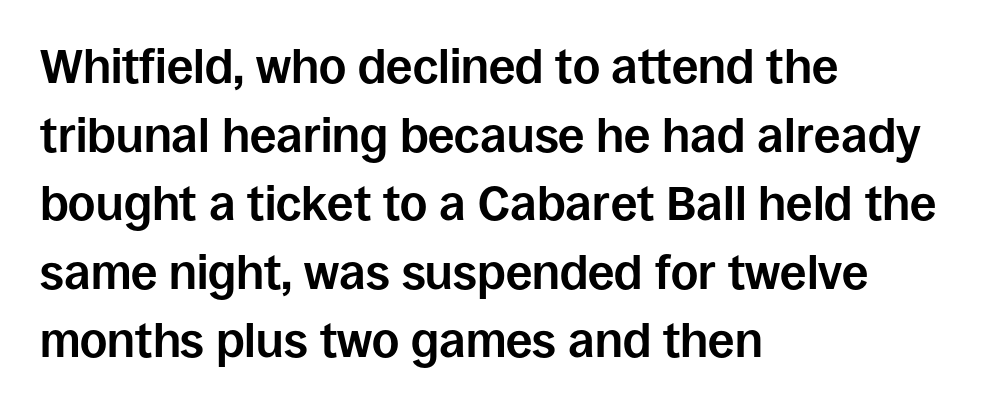
Heavy-handed strokes throughout: this text is bold. The letters advance in unequal steps, a hallmark of proportional type. Every row of glyphs begins at an identical x-position on the left. The passage shown is typeset with a sans-serif family.
